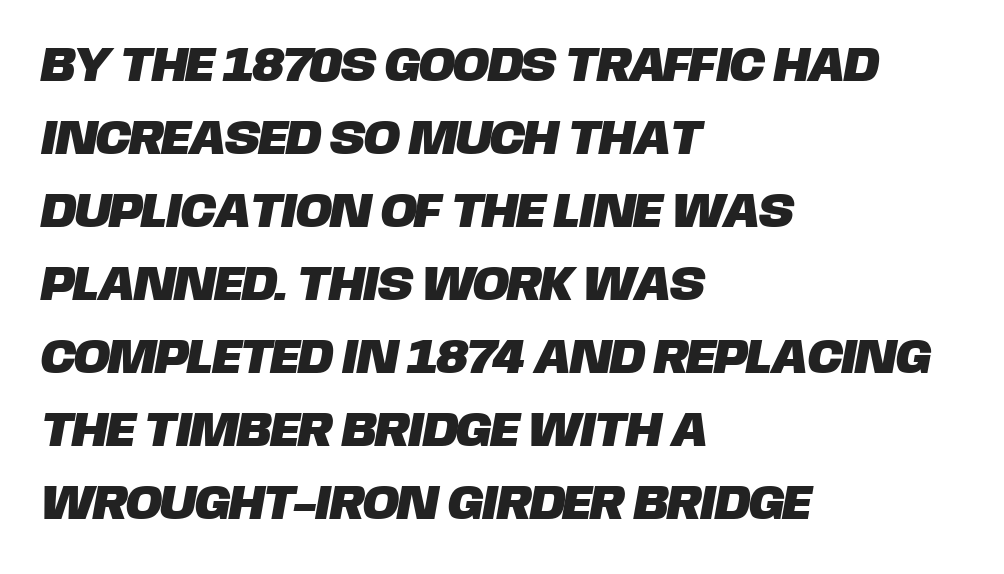
These lines are set flush left with a ragged right edge. This rendering features lettering with no underline. The block of text has a typical density, with ordinary space between rows. The font family rendered here belongs to the sans-serif group. The rendering uses natural spacing where letterforms have individual widths. Does extra space separate the letters? No, they use regular spacing.
